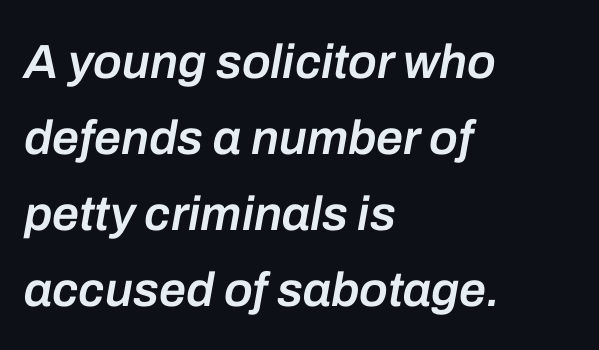
Q: Is the text bold? A: Semi-bold.
Q: Is the text italic (slanted)? A: Yes, it leans right by about 10 degrees.
Q: Is the text underlined? A: No.
Q: How is the paragraph aligned? A: Left-aligned.
Q: Is the spacing between letters normal or unusually wide? A: Normal.
Q: Is the spacing between lines tight, normal or loose? A: Normal.
Q: Width (condensed, normal, or wide)? A: Normal.
Q: Stroke contrast? A: Low.
Q: x-height? A: Medium.
Q: Monospaced? A: No.
